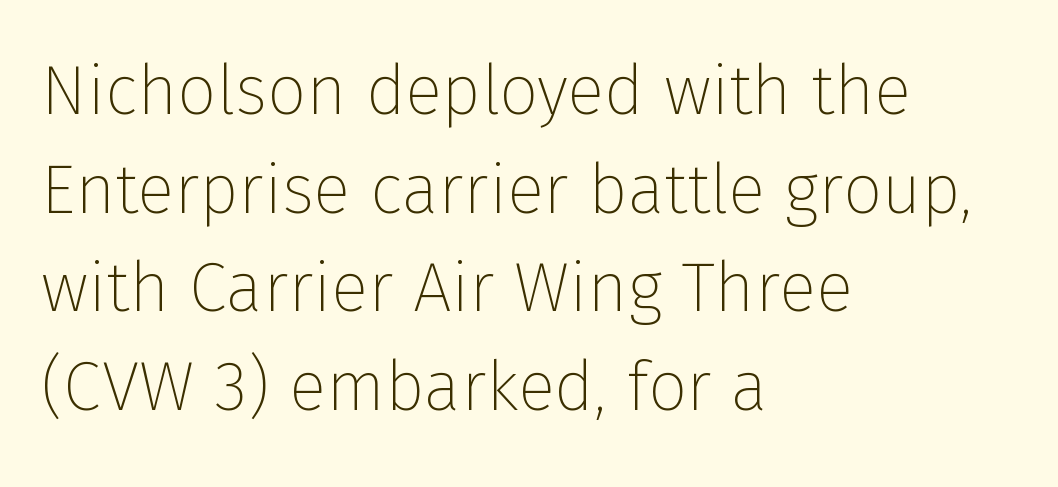
Q: Is the text bold? A: No.
Q: Is the text italic (slanted)? A: No, it is upright.
Q: Is the typeface a serif or a sans-serif typeface? A: Sans-serif.
Q: Is the text underlined? A: No.
Q: How is the paragraph aligned? A: Left-aligned.
Q: Is the spacing between letters normal or unusually wide? A: Normal.
Q: Is the spacing between lines tight, normal or loose? A: Normal.
Q: Width (condensed, normal, or wide)? A: Normal.
Q: Stroke contrast? A: Low.
Q: x-height? A: Medium.
Q: Monospaced? A: No.
